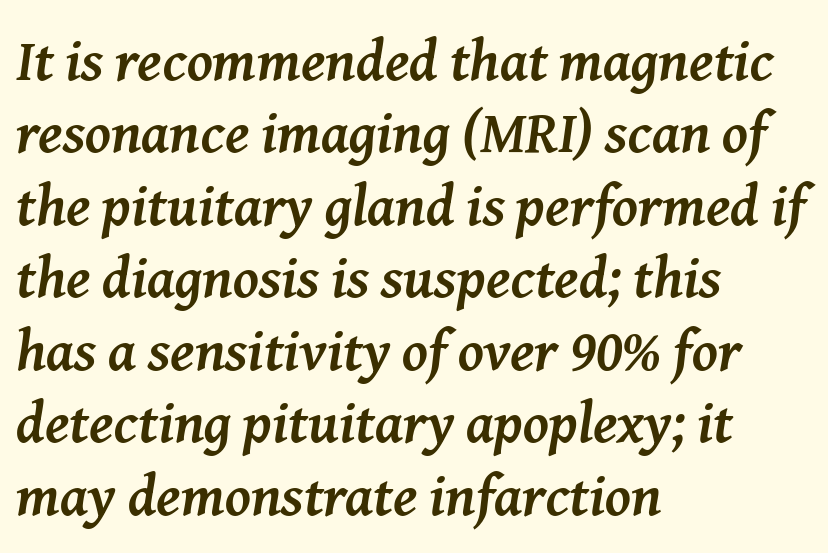
The image shows 58 px semibold serif type, italic (leaning right); set left-aligned, normal line spacing (1.25x), normal letter spacing, not underlined; medium stroke contrast and a medium x-height.
